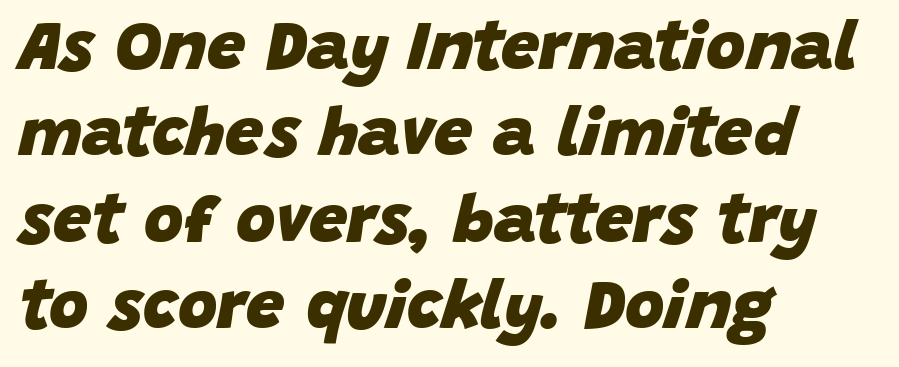
The image shows 68 px heavy type, italic (leaning right); set left-aligned, normal line spacing (1.27x), normal letter spacing, not underlined; low stroke contrast and a large x-height.
